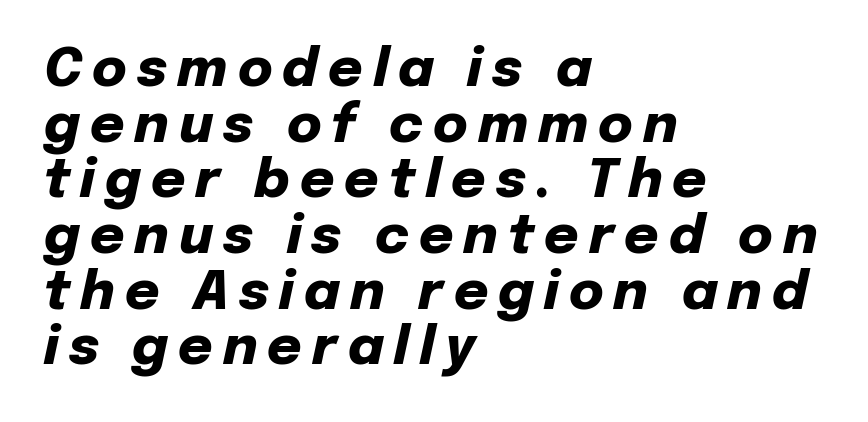
{"italic": "yes", "lean": "right", "slant_degrees": 12, "bold": "yes", "weight": "heavy", "width": "normal", "stroke_contrast": "low", "x_height": "medium", "monospaced": "no", "underline": "no", "align": "left", "line_spacing": "tight", "line_spacing_ratio": 1.05, "glyph_px": 53}
